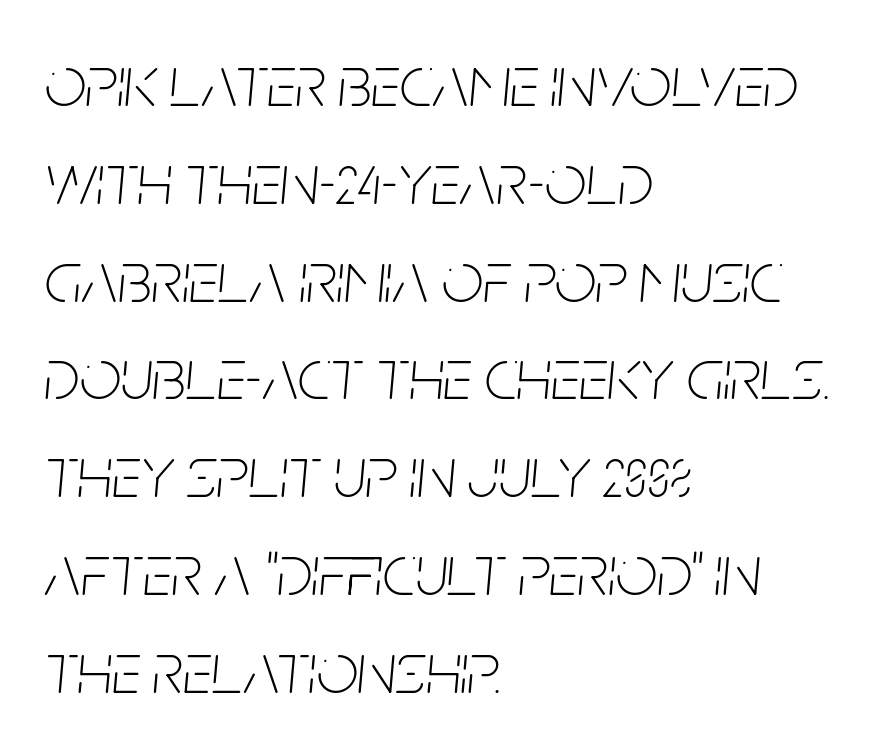
The image shows 73 px thin, condensed type, italic (leaning right); set left-aligned, normal line spacing (1.34x), normal letter spacing, not underlined; low stroke contrast and a large x-height.
